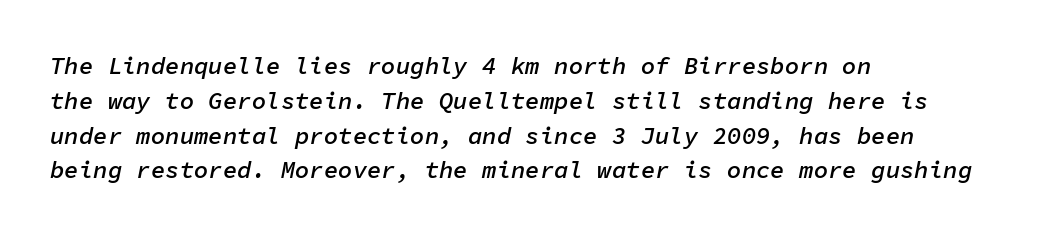
What stands out about the letter spacing? Nothing — it is the standard amount. What weight is shown? A semibold, between regular and bold. Type without underlining. Notice how descenders clear the ascenders below comfortably — that's standard leading. Notice how the stems are inclined rather than vertical — that's the hallmark of italics. Line starts are locked; line ends wander.
